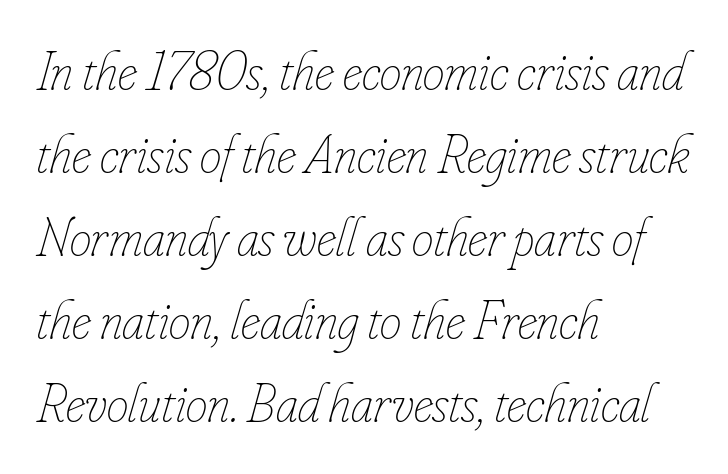
{"italic": "yes", "lean": "right", "slant_degrees": 16, "bold": "no", "weight": "thin", "width": "condensed", "stroke_contrast": "low", "x_height": "small", "monospaced": "no", "underline": "no", "align": "left", "line_spacing": "normal", "line_spacing_ratio": 1.51, "letter_spacing": "normal", "letter_spacing_em": 0.0, "glyph_px": 55}
